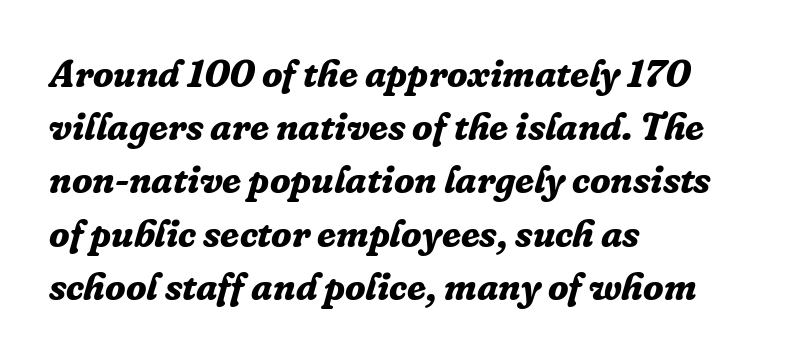
The space directly below the letters is spotless. Bold? Absolutely — the strokes are thick and heavy. You can tell from the footed stems that serif type was used. Does extra space separate the letters? No, they use regular spacing.
